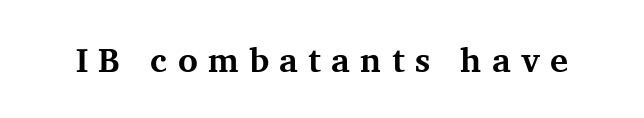
Heavy-handed strokes throughout: this text is bold. Tracking here is generous; glyphs stand well apart from one another. Serifs: yes, visible at the terminals of the letterforms. In terms of posture, this sample is upright. Rule under the text: the space is simply empty.
